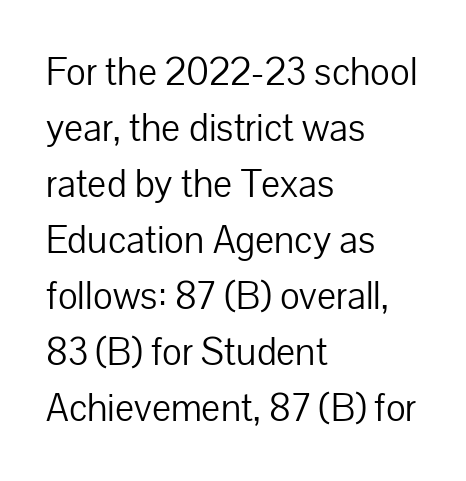
Q: Is the text bold? A: No.
Q: Is the text italic (slanted)? A: No, it is upright.
Q: Is the typeface a serif or a sans-serif typeface? A: Sans-serif.
Q: Is the text underlined? A: No.
Q: How is the paragraph aligned? A: Left-aligned.
Q: Is the spacing between letters normal or unusually wide? A: Normal.
Q: Is the spacing between lines tight, normal or loose? A: Normal.
Q: Width (condensed, normal, or wide)? A: Normal.
Q: Stroke contrast? A: Low.
Q: x-height? A: Medium.
Q: Monospaced? A: No.
